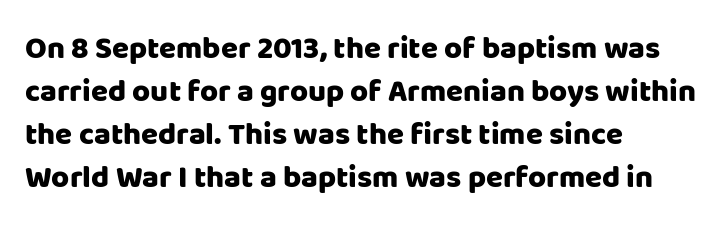
Q: Is the text bold? A: Yes.
Q: Is the text italic (slanted)? A: No, it is upright.
Q: Is the typeface a serif or a sans-serif typeface? A: Sans-serif.
Q: Is the text underlined? A: No.
Q: How is the paragraph aligned? A: Left-aligned.
Q: Is the spacing between letters normal or unusually wide? A: Normal.
Q: Is the spacing between lines tight, normal or loose? A: Normal.
Q: Width (condensed, normal, or wide)? A: Normal.
Q: Stroke contrast? A: Low.
Q: x-height? A: Large.
Q: Monospaced? A: No.
